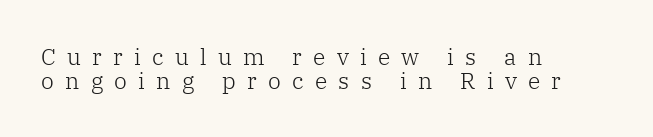
Q: Is the text bold? A: No.
Q: Is the text italic (slanted)? A: No, it is upright.
Q: Is the text underlined? A: No.
Q: How is the paragraph aligned? A: Left-aligned.
Q: Is the spacing between letters normal or unusually wide? A: Unusually wide.
Q: Is the spacing between lines tight, normal or loose? A: Tight.
